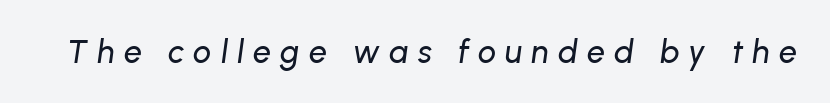
Looks like regular typesetting: each glyph gets only the width it needs. The letterforms stand isolated, each surrounded by extra space. Rendered with sloped, italic letterforms. Only glyphs here, with clear space below each row.
